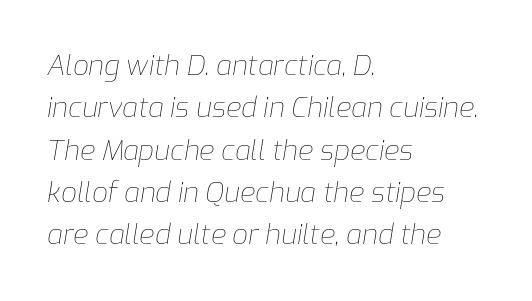
{"italic": "yes", "lean": "right", "slant_degrees": 9, "bold": "no", "weight": "thin", "width": "normal", "stroke_contrast": "low", "x_height": "medium", "monospaced": "no", "underline": "no", "align": "left", "line_spacing": "normal", "line_spacing_ratio": 1.51, "letter_spacing": "normal", "letter_spacing_em": 0.0, "glyph_px": 28}
